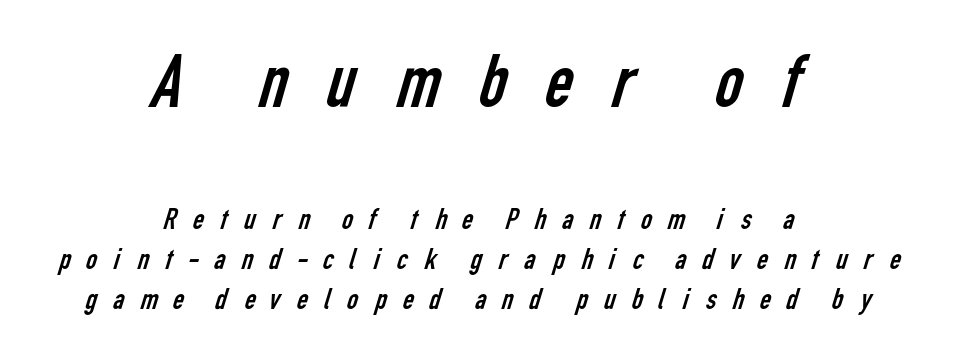
Short note: letters widely spaced. The paragraph shown floats in the horizontal middle. These lines are rendered in a variable-pitch font. Is the stroke heavy? The answer is a plain regular-or-lighter.
